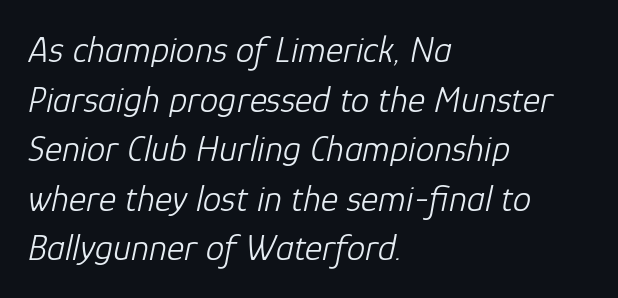
{"italic": "yes", "lean": "right", "slant_degrees": 12, "bold": "no", "weight": "light", "width": "normal", "stroke_contrast": "low", "x_height": "medium", "monospaced": "no", "underline": "no", "align": "left", "line_spacing": "normal", "line_spacing_ratio": 1.34, "letter_spacing": "normal", "letter_spacing_em": 0.0, "glyph_px": 37}
